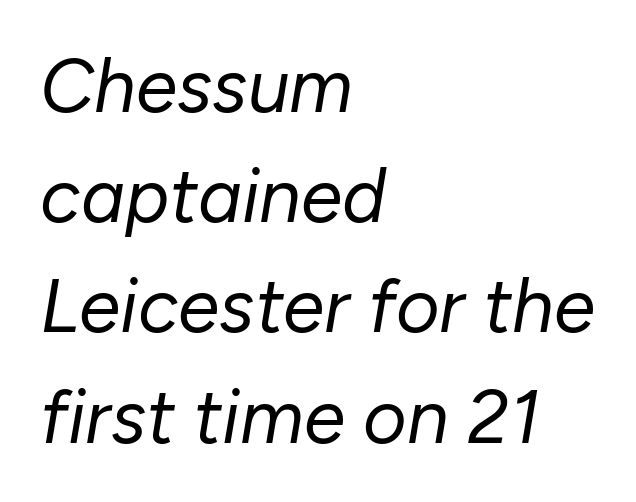
Q: Is the text bold? A: No.
Q: Is the text italic (slanted)? A: Yes, it leans right by about 10 degrees.
Q: Is the text underlined? A: No.
Q: How is the paragraph aligned? A: Left-aligned.
Q: Is the spacing between letters normal or unusually wide? A: Normal.
Q: Is the spacing between lines tight, normal or loose? A: Normal.
Q: Width (condensed, normal, or wide)? A: Normal.
Q: Stroke contrast? A: Low.
Q: x-height? A: Medium.
Q: Monospaced? A: No.
